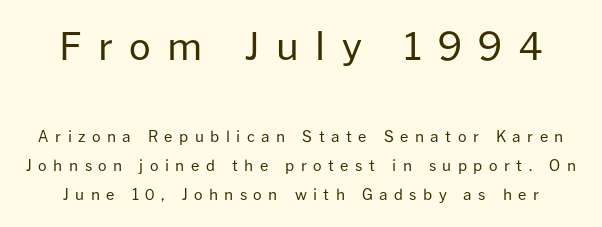
{"serif": "no", "italic": "no", "bold": "no", "weight": "regular", "width": "normal", "stroke_contrast": "low", "x_height": "medium", "monospaced": "no", "underline": "no", "line_spacing": "loose", "line_spacing_ratio": 1.93, "letter_spacing": "wide", "letter_spacing_em": 0.43, "larger_block": "first", "size_ratio": 2.53, "glyph_px": 38}
